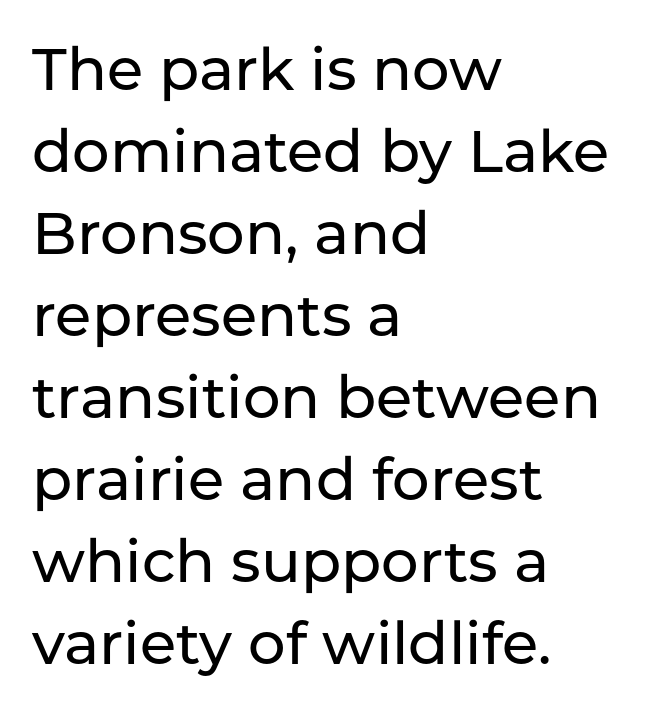
The letters stand straight up with perfectly vertical stems. Think of a printed novel: that variable character pitch is what you see here. How would I describe the line gaps? Plain and ordinary. Regarding serifs, this sample does without them. The baseline area is clear.
